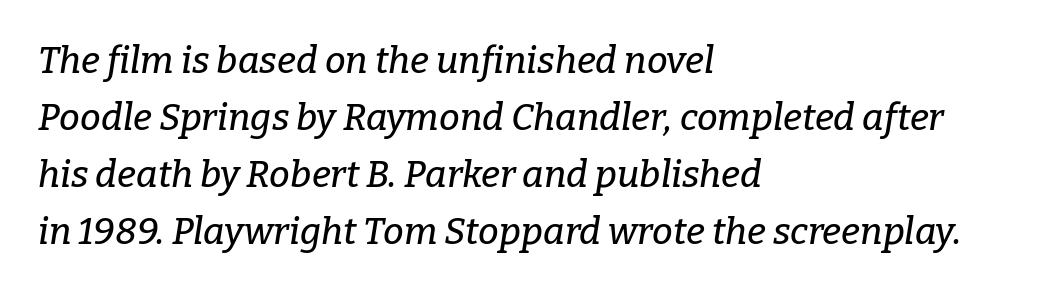
The image shows 37 px serif type, italic (leaning right); set left-aligned, normal line spacing (1.54x), normal letter spacing, not underlined; low stroke contrast and a medium x-height.
